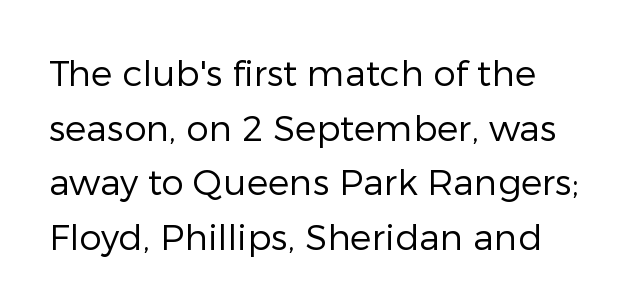
Q: Is the text bold? A: No.
Q: Is the text italic (slanted)? A: No, it is upright.
Q: Is the typeface a serif or a sans-serif typeface? A: Sans-serif.
Q: Is the text underlined? A: No.
Q: How is the paragraph aligned? A: Left-aligned.
Q: Is the spacing between letters normal or unusually wide? A: Normal.
Q: Is the spacing between lines tight, normal or loose? A: Normal.
Q: Width (condensed, normal, or wide)? A: Normal.
Q: Stroke contrast? A: Low.
Q: x-height? A: Medium.
Q: Monospaced? A: No.
